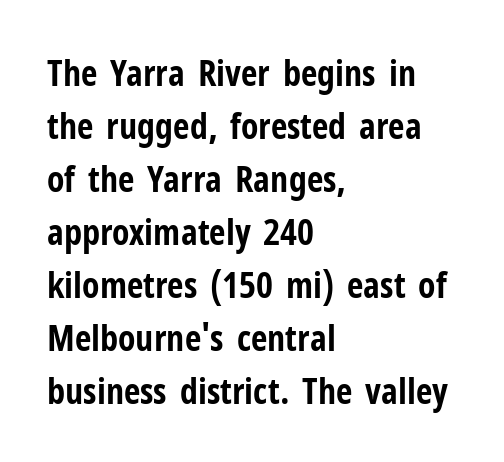
Q: Is the text bold? A: Yes.
Q: Is the text italic (slanted)? A: No, it is upright.
Q: Is the typeface a serif or a sans-serif typeface? A: Sans-serif.
Q: Is the text underlined? A: No.
Q: How is the paragraph aligned? A: Left-aligned.
Q: Is the spacing between letters normal or unusually wide? A: Normal.
Q: Is the spacing between lines tight, normal or loose? A: Normal.
Q: Width (condensed, normal, or wide)? A: Condensed.
Q: Stroke contrast? A: Low.
Q: x-height? A: Medium.
Q: Monospaced? A: No.
